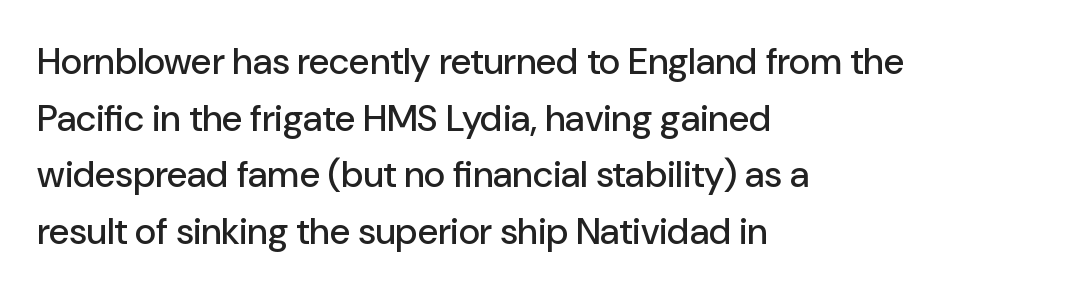
Q: Is the text italic (slanted)? A: No, it is upright.
Q: Is the typeface a serif or a sans-serif typeface? A: Sans-serif.
Q: Is the text underlined? A: No.
Q: How is the paragraph aligned? A: Left-aligned.
Q: Is the spacing between letters normal or unusually wide? A: Normal.
Q: Is the spacing between lines tight, normal or loose? A: Normal.
Q: Width (condensed, normal, or wide)? A: Normal.
Q: Stroke contrast? A: Low.
Q: x-height? A: Medium.
Q: Monospaced? A: No.
